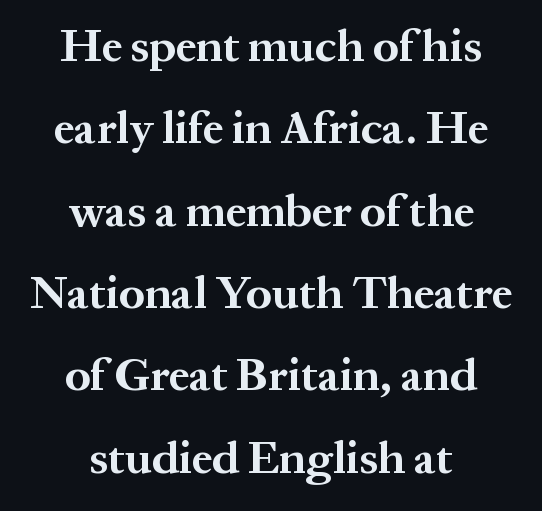
Q: Is the text bold? A: Yes.
Q: Is the text italic (slanted)? A: No, it is upright.
Q: Is the typeface a serif or a sans-serif typeface? A: Serif.
Q: Is the text underlined? A: No.
Q: How is the paragraph aligned? A: Centered.
Q: Is the spacing between letters normal or unusually wide? A: Normal.
Q: Width (condensed, normal, or wide)? A: Normal.
Q: Stroke contrast? A: Medium.
Q: x-height? A: Medium.
Q: Monospaced? A: No.
